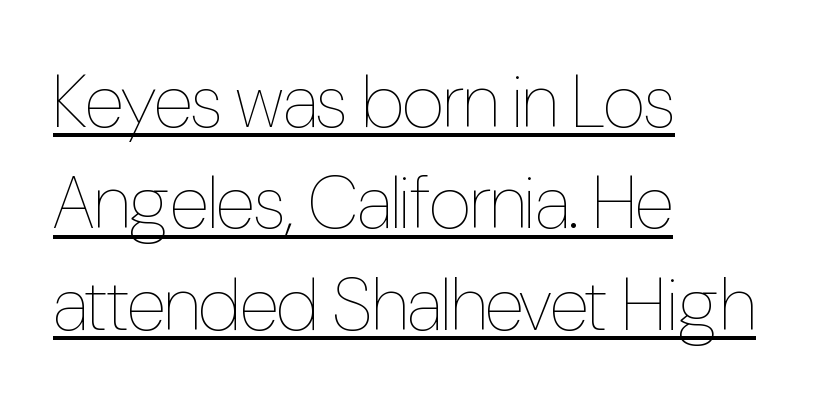
Nope, not italic — everything's standing straight. Line spacing here is normal. The letters advance in unequal steps, a hallmark of proportional type. A classic flush-left, rag-right setting is used for this passage.
